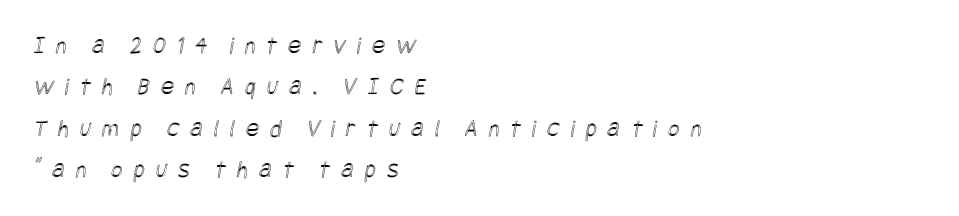
Q: Is the text underlined? A: No.
Q: How is the paragraph aligned? A: Left-aligned.
Q: Is the spacing between letters normal or unusually wide? A: Unusually wide.
Q: Is the spacing between lines tight, normal or loose? A: Normal.
